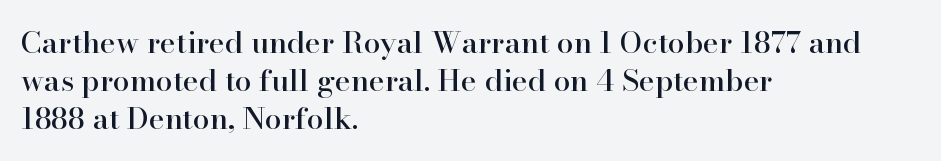
{"serif": "yes", "italic": "no", "width": "normal", "stroke_contrast": "high", "x_height": "small", "monospaced": "no", "underline": "no", "align": "left", "line_spacing": "normal", "line_spacing_ratio": 1.27, "letter_spacing": "normal", "letter_spacing_em": 0.0, "glyph_px": 30}
